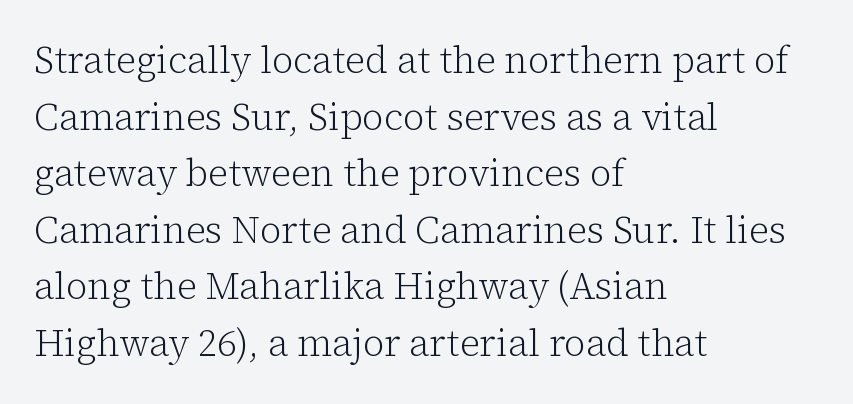
The image shows 37 px light serif type, upright; set left-aligned, normal line spacing (1.53x), normal letter spacing, not underlined; low stroke contrast and a medium x-height.
